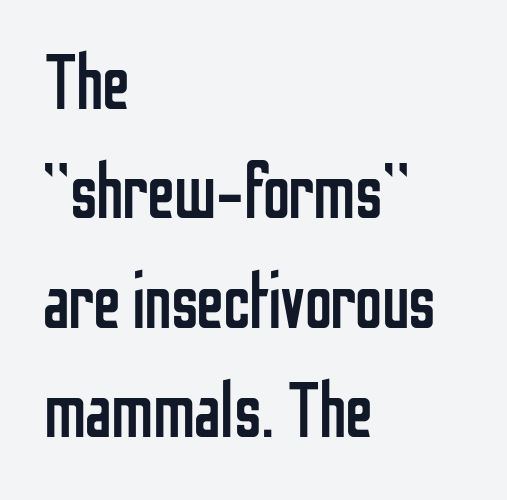
Q: Is the text bold? A: No.
Q: Is the text italic (slanted)? A: No, it is upright.
Q: Is the typeface a serif or a sans-serif typeface? A: Sans-serif.
Q: Is the text underlined? A: No.
Q: How is the paragraph aligned? A: Left-aligned.
Q: Is the spacing between letters normal or unusually wide? A: Normal.
Q: Is the spacing between lines tight, normal or loose? A: Normal.
Q: Width (condensed, normal, or wide)? A: Condensed.
Q: Stroke contrast? A: Low.
Q: x-height? A: Medium.
Q: Monospaced? A: No.
